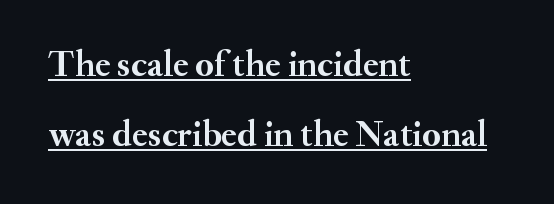
The image shows 37 px semibold serif type, upright; set left-aligned, line spacing 1.89x, normal letter spacing, underlined; medium stroke contrast and a small x-height.
